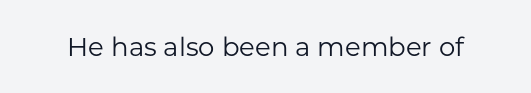
{"italic": "no", "bold": "no", "underline": "no", "letter_spacing": "normal", "letter_spacing_em": 0.0, "glyph_px": 26}
